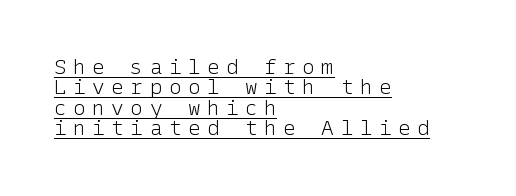
The image shows 21 px text type, upright; set left-aligned, tight line spacing (0.97x), unusually wide letter spacing (+0.31 em), underlined.
